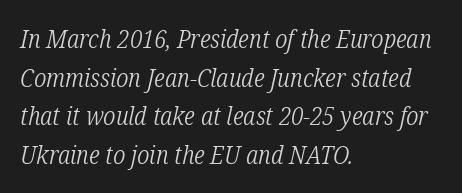
The image shows 26 px text type, italic (leaning right); set left-aligned, normal line spacing (1.49x), normal letter spacing, not underlined.
